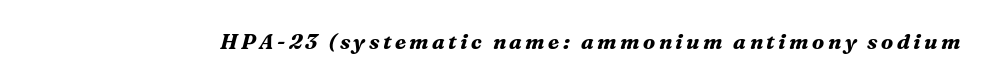
{"italic": "yes", "lean": "right", "slant_degrees": 16, "bold": "yes", "underline": "no", "glyph_px": 21}
